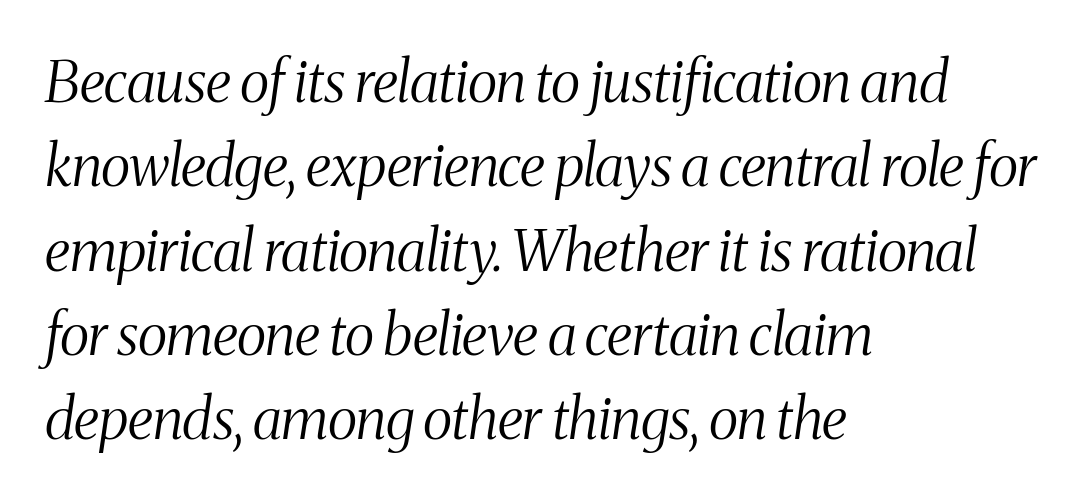
Q: Is the text bold? A: No.
Q: Is the text italic (slanted)? A: Yes, it leans right by about 8 degrees.
Q: Is the typeface a serif or a sans-serif typeface? A: Serif.
Q: Is the text underlined? A: No.
Q: How is the paragraph aligned? A: Left-aligned.
Q: Is the spacing between letters normal or unusually wide? A: Normal.
Q: Is the spacing between lines tight, normal or loose? A: Normal.
Q: Width (condensed, normal, or wide)? A: Condensed.
Q: Stroke contrast? A: Medium.
Q: x-height? A: Medium.
Q: Monospaced? A: No.
